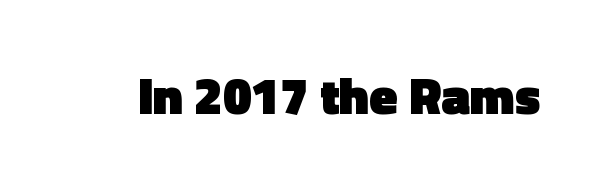
The image shows 52 px heavy sans-serif type, upright; set normal letter spacing, not underlined; a medium x-height.
